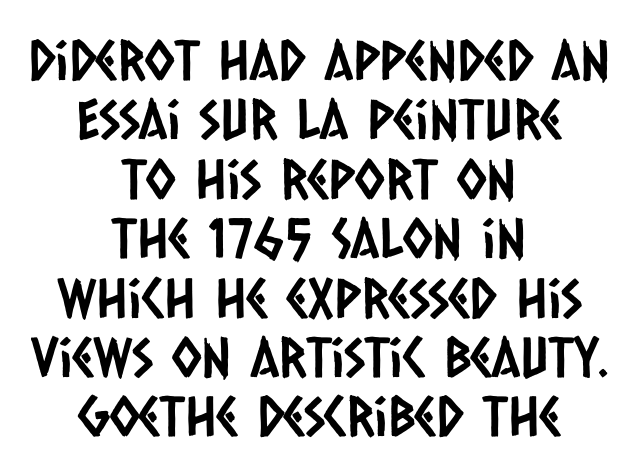
The image shows 55 px condensed sans-serif type; set centered, tight line spacing (1.08x), normal letter spacing, not underlined; low stroke contrast and a large x-height.
